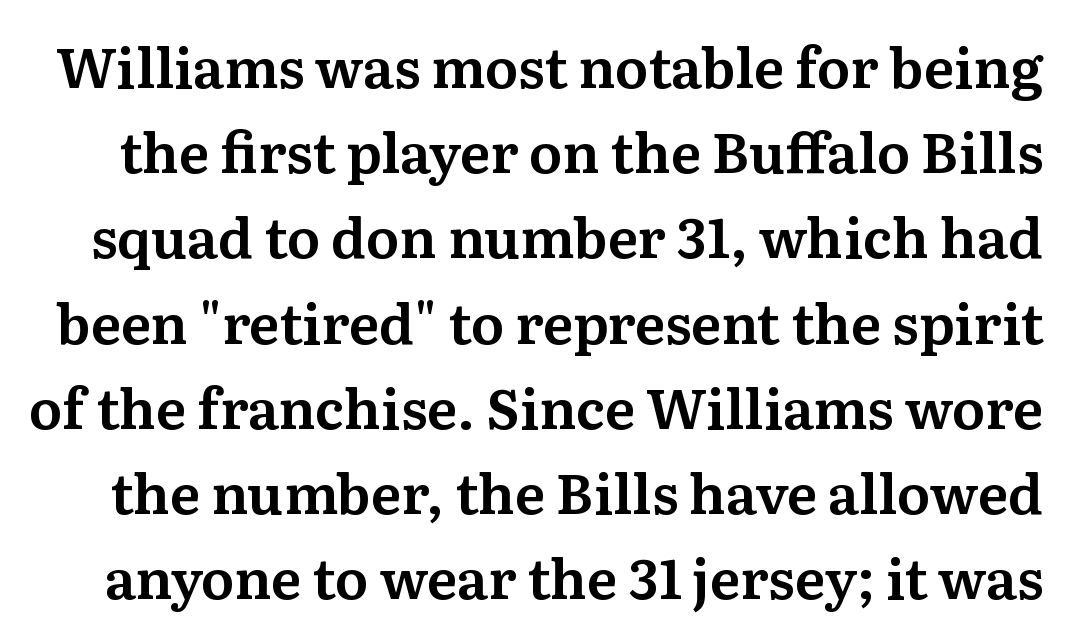
The image shows 55 px serif type, upright; set normal line spacing (1.55x), normal letter spacing, not underlined; medium stroke contrast and a medium x-height.
